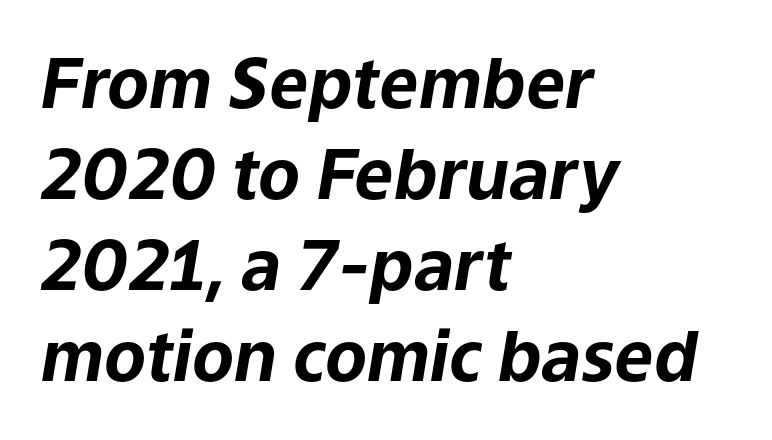
Q: Is the text bold? A: Yes.
Q: Is the text italic (slanted)? A: Yes, it leans right by about 9 degrees.
Q: Is the text underlined? A: No.
Q: How is the paragraph aligned? A: Left-aligned.
Q: Is the spacing between letters normal or unusually wide? A: Normal.
Q: Is the spacing between lines tight, normal or loose? A: Normal.
Q: Width (condensed, normal, or wide)? A: Normal.
Q: Stroke contrast? A: Low.
Q: x-height? A: Medium.
Q: Monospaced? A: No.
